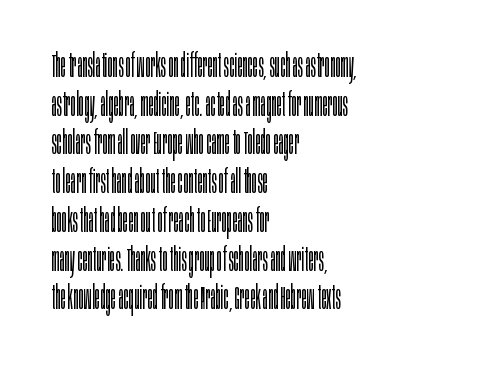
The image shows 32 px light, condensed sans-serif type, upright; set left-aligned, line spacing 1.21x, normal letter spacing, not underlined; low stroke contrast and a large x-height.
